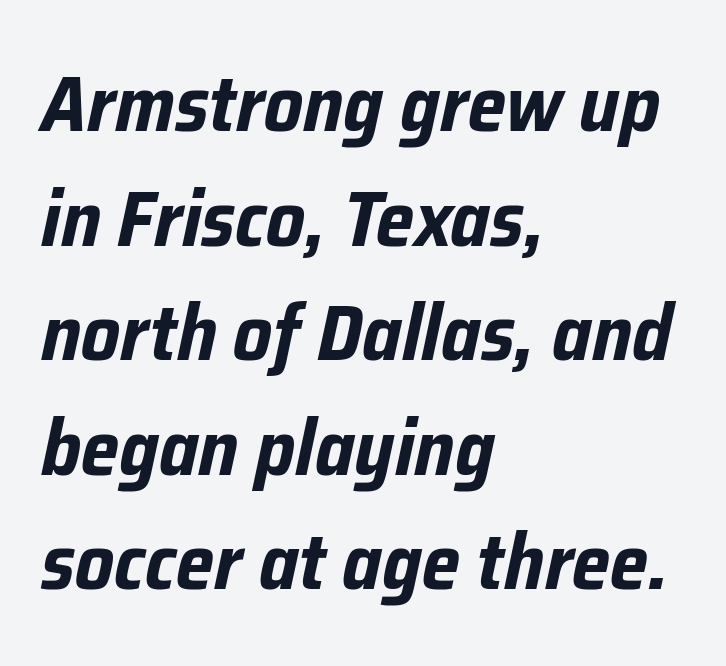
Q: Is the text bold? A: Yes.
Q: Is the text italic (slanted)? A: Yes, it leans right by about 12 degrees.
Q: Is the text underlined? A: No.
Q: How is the paragraph aligned? A: Left-aligned.
Q: Is the spacing between letters normal or unusually wide? A: Normal.
Q: Is the spacing between lines tight, normal or loose? A: Normal.
Q: Width (condensed, normal, or wide)? A: Condensed.
Q: Stroke contrast? A: Low.
Q: x-height? A: Medium.
Q: Monospaced? A: No.
